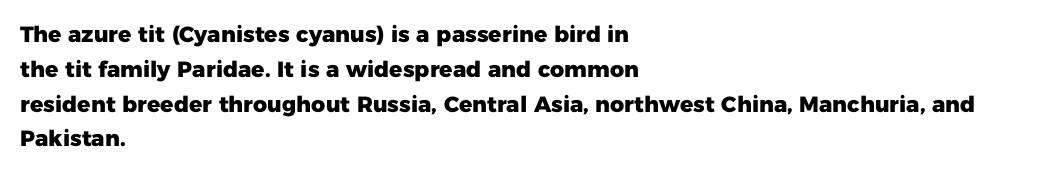
Q: Is the text bold? A: Yes.
Q: Is the text italic (slanted)? A: No, it is upright.
Q: Is the text underlined? A: No.
Q: How is the paragraph aligned? A: Left-aligned.
Q: Is the spacing between letters normal or unusually wide? A: Normal.
Q: Is the spacing between lines tight, normal or loose? A: Normal.
